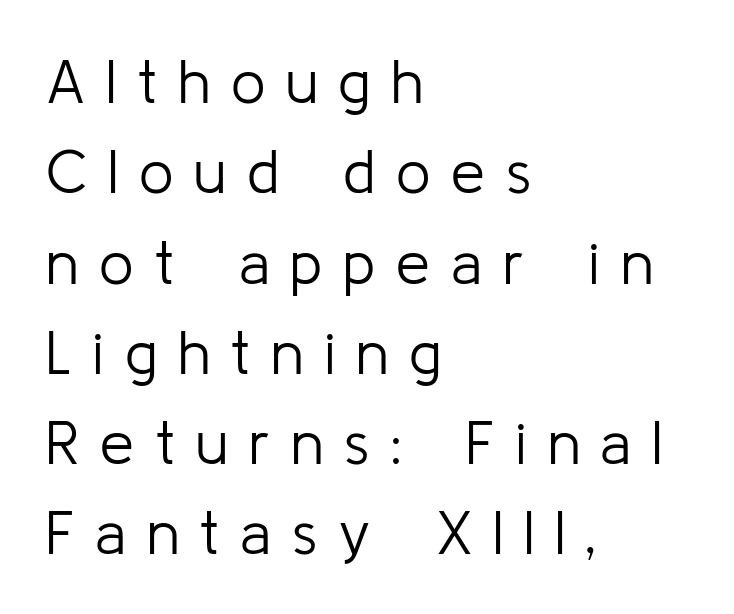
Q: Is the text bold? A: No.
Q: Is the text italic (slanted)? A: No, it is upright.
Q: Is the typeface a serif or a sans-serif typeface? A: Sans-serif.
Q: Is the text underlined? A: No.
Q: How is the paragraph aligned? A: Left-aligned.
Q: Is the spacing between letters normal or unusually wide? A: Unusually wide.
Q: Is the spacing between lines tight, normal or loose? A: Normal.
Q: Width (condensed, normal, or wide)? A: Normal.
Q: Stroke contrast? A: Low.
Q: x-height? A: Medium.
Q: Monospaced? A: No.
